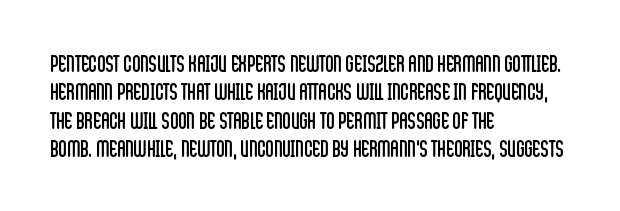
{"italic": "no", "bold": "no", "underline": "no", "align": "left", "line_spacing_ratio": 1.23, "letter_spacing": "normal", "letter_spacing_em": 0.0, "glyph_px": 23}
